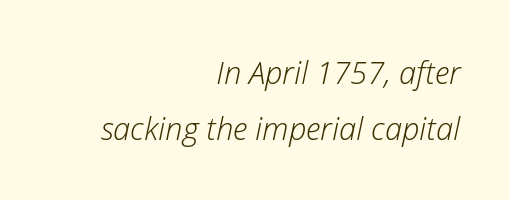
{"italic": "yes", "lean": "right", "slant_degrees": 12, "bold": "no", "weight": "light", "width": "normal", "stroke_contrast": "low", "x_height": "medium", "monospaced": "no", "underline": "no", "align": "right", "line_spacing_ratio": 1.8, "letter_spacing": "normal", "letter_spacing_em": 0.0, "glyph_px": 31}
